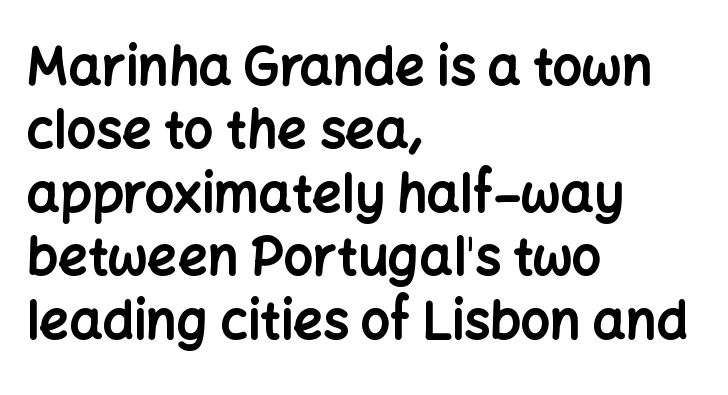
{"serif": "no", "italic": "no", "bold": "yes", "weight": "bold", "width": "normal", "stroke_contrast": "low", "x_height": "medium", "monospaced": "no", "underline": "no", "align": "left", "line_spacing_ratio": 1.22, "letter_spacing": "normal", "letter_spacing_em": 0.0, "glyph_px": 52}
